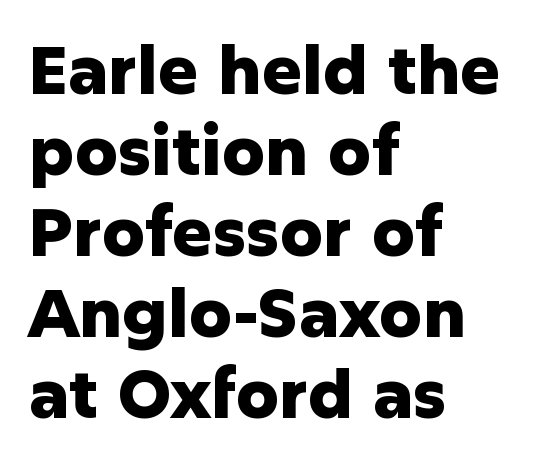
The image shows 67 px heavy sans-serif type, upright; set left-aligned, line spacing 1.21x, normal letter spacing, not underlined; low stroke contrast and a medium x-height.
